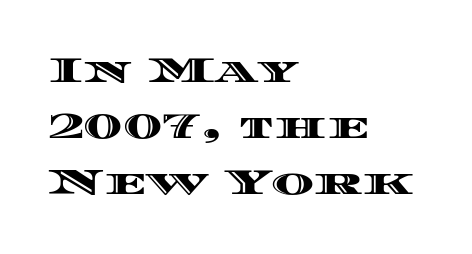
Baseline-to-baseline distance is the conventional proportion of letter height. Leftover space on each line is placed entirely after the last word. Standard letterfit; no display-style spreading of the glyphs. Do the characters align in a grid? No, the font is proportional. Anything drawn beneath the words? Only blank space.
